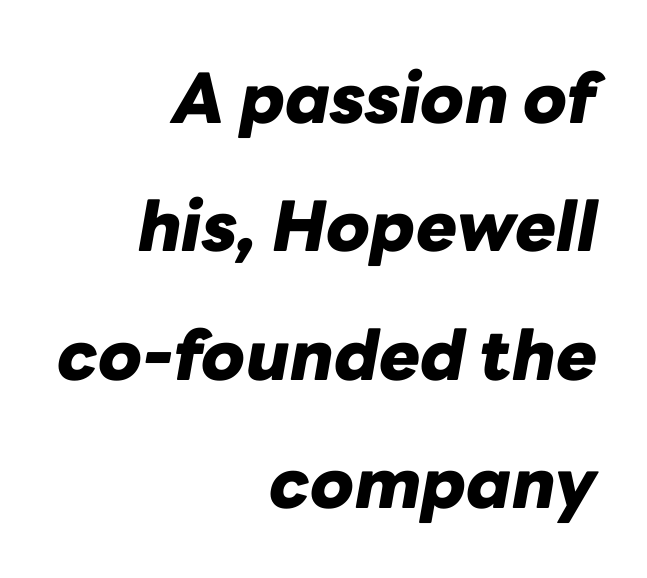
{"italic": "yes", "lean": "right", "slant_degrees": 10, "bold": "yes", "weight": "heavy", "width": "normal", "stroke_contrast": "low", "x_height": "medium", "monospaced": "no", "underline": "no", "align": "right", "line_spacing_ratio": 1.86, "letter_spacing": "normal", "letter_spacing_em": 0.0, "glyph_px": 69}
